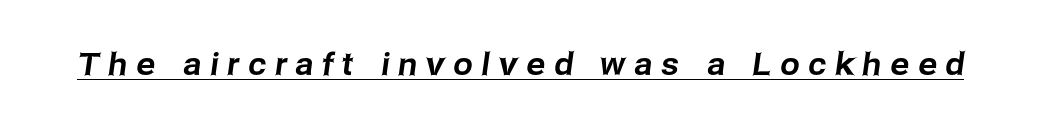
The image shows 31 px sans-serif type; set unusually wide letter spacing (+0.29 em), underlined; low stroke contrast and a medium x-height.
